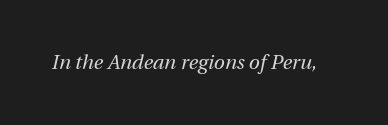
{"italic": "yes", "lean": "right", "slant_degrees": 12, "bold": "no", "underline": "no", "letter_spacing": "normal", "letter_spacing_em": 0.0, "glyph_px": 20}
